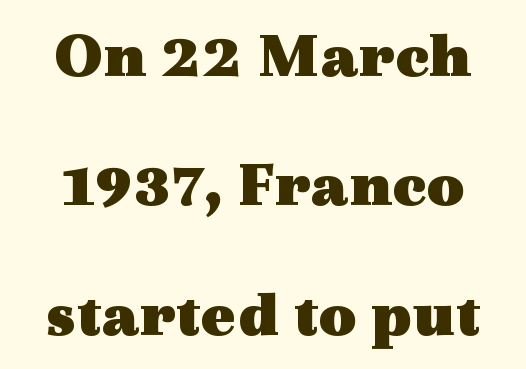
The image shows 66 px heavy, wide serif type, upright; set loose line spacing (1.96x), normal letter spacing, not underlined; a medium x-height.
